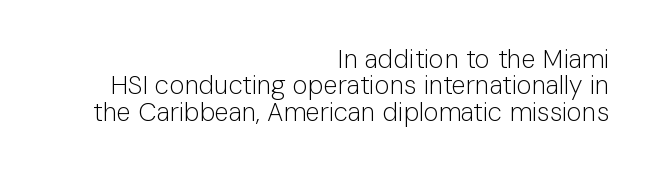
Q: Is the text bold? A: No.
Q: Is the text italic (slanted)? A: No, it is upright.
Q: Is the text underlined? A: No.
Q: How is the paragraph aligned? A: Right-aligned.
Q: Is the spacing between letters normal or unusually wide? A: Normal.
Q: Is the spacing between lines tight, normal or loose? A: Tight.
